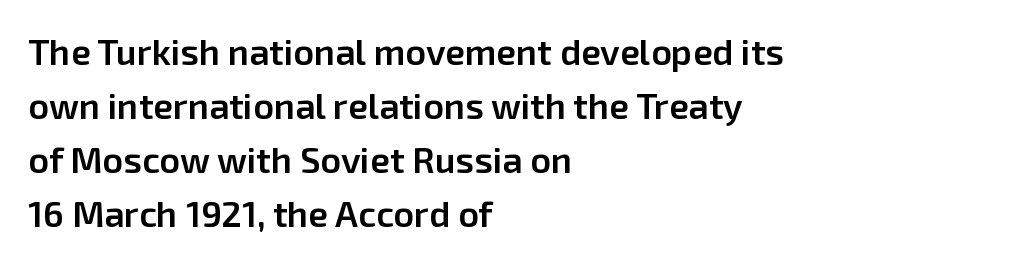
Q: Is the text bold? A: Semi-bold.
Q: Is the text italic (slanted)? A: No, it is upright.
Q: Is the typeface a serif or a sans-serif typeface? A: Sans-serif.
Q: Is the text underlined? A: No.
Q: How is the paragraph aligned? A: Left-aligned.
Q: Is the spacing between letters normal or unusually wide? A: Normal.
Q: Is the spacing between lines tight, normal or loose? A: Normal.
Q: Width (condensed, normal, or wide)? A: Normal.
Q: Stroke contrast? A: Low.
Q: x-height? A: Medium.
Q: Monospaced? A: No.
